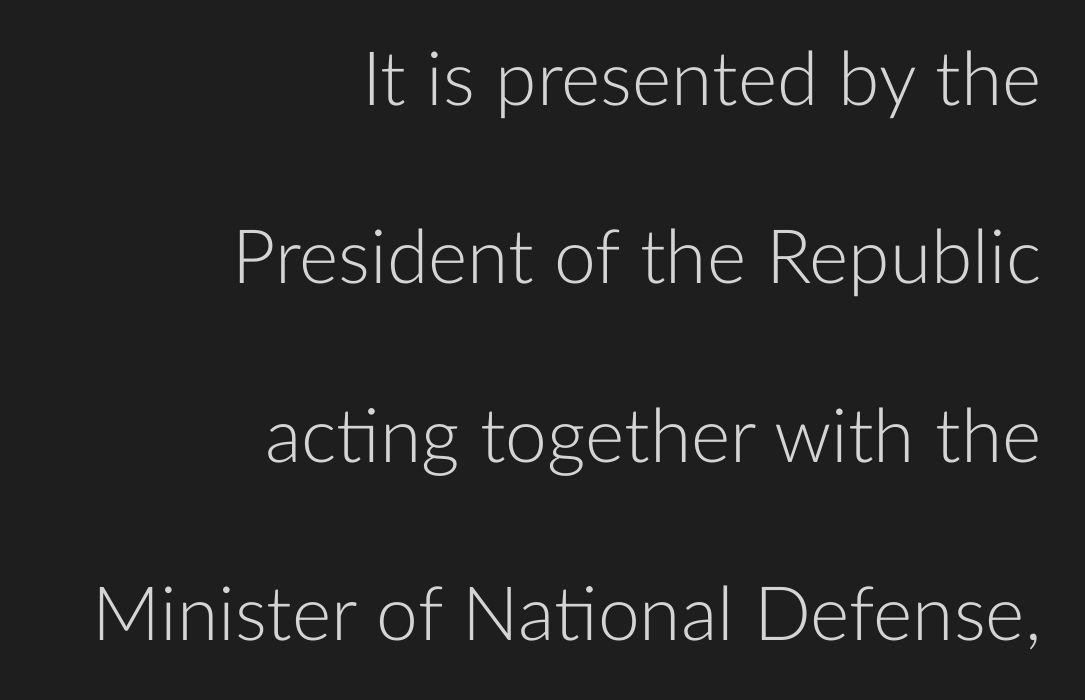
The image shows 75 px light sans-serif type, upright; set right-aligned, loose line spacing (2.38x), normal letter spacing, not underlined; low stroke contrast and a medium x-height.
